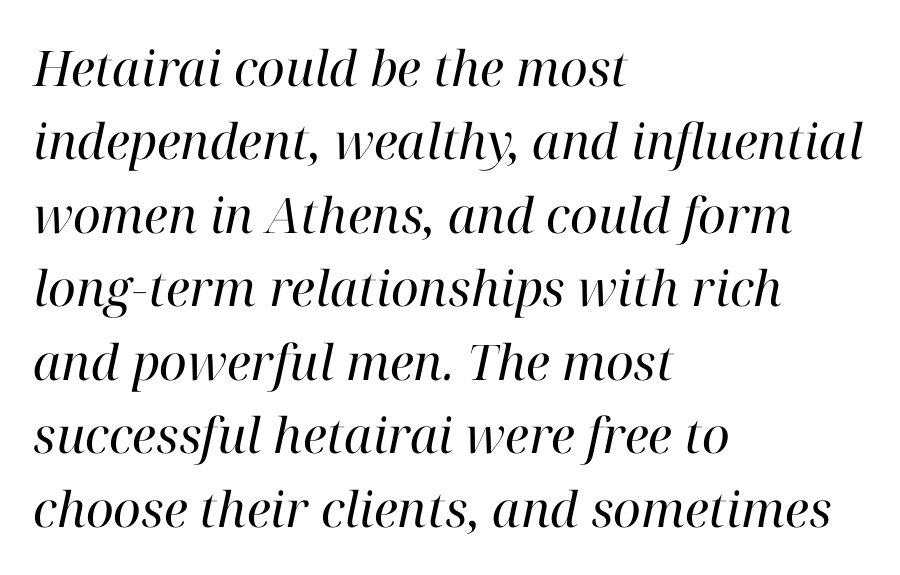
The image shows 49 px regular-weight serif type, italic (leaning right); set left-aligned, normal line spacing (1.5x), normal letter spacing, not underlined; high stroke contrast and a medium x-height.
